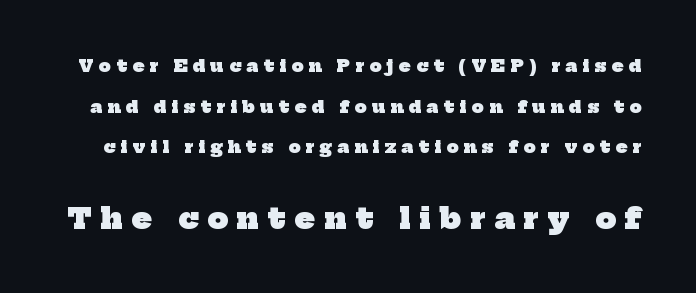
The image shows 29 px heavy serif type; set loose line spacing (2.39x), unusually wide letter spacing (+0.31 em), not underlined; the second (bottom) block is 1.71x larger; low stroke contrast and a medium x-height.
